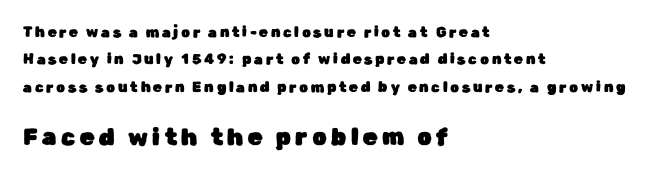
The image shows 23 px text type, upright; set left-aligned, loose line spacing (1.95x), unusually wide letter spacing (+0.2 em), not underlined; the second (bottom) block is 1.64x larger.
